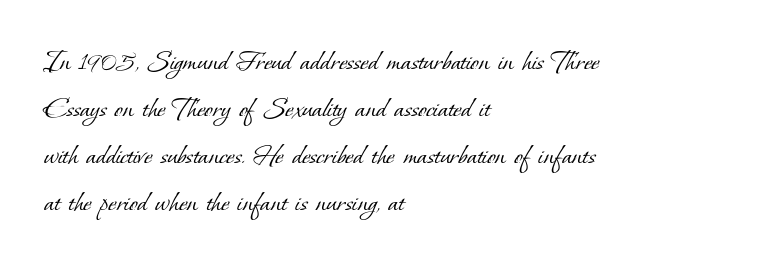
Q: Is the text bold? A: No.
Q: Is the typeface a serif or a sans-serif typeface? A: Serif.
Q: Is the text underlined? A: No.
Q: How is the paragraph aligned? A: Left-aligned.
Q: Is the spacing between letters normal or unusually wide? A: Normal.
Q: Is the spacing between lines tight, normal or loose? A: Normal.
Q: Width (condensed, normal, or wide)? A: Normal.
Q: Stroke contrast? A: Low.
Q: x-height? A: Small.
Q: Monospaced? A: No.
